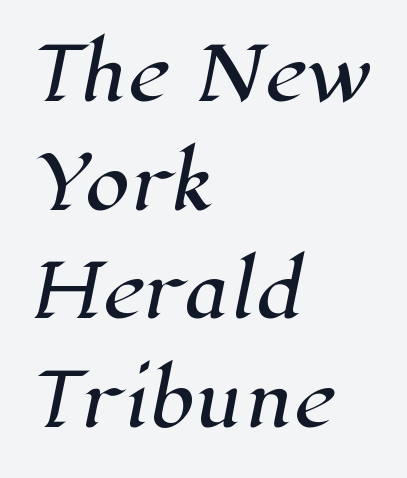
Quick note: underline off. The vertical gap from one line to the next is medium. Students, note that the glyphs here touch the page at normal intervals. The passage shown is typed in a proportional face where columns would drift. Horizontally, the lines are justified to the leading edge only. Note: serifs present on the glyphs.
